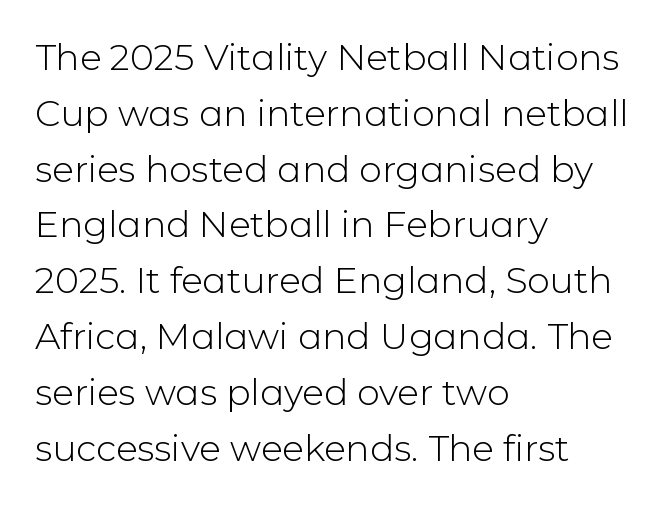
The image shows 36 px light sans-serif type, upright; set left-aligned, normal line spacing (1.55x), normal letter spacing, not underlined; low stroke contrast and a medium x-height.
